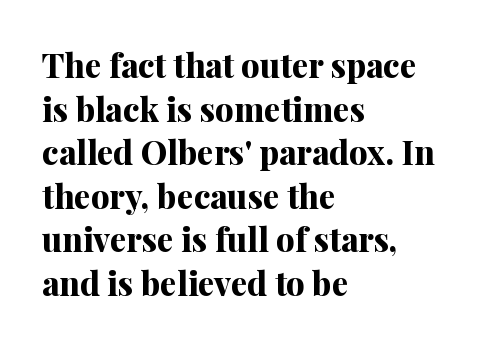
Q: Is the text bold? A: Yes.
Q: Is the text italic (slanted)? A: No, it is upright.
Q: Is the typeface a serif or a sans-serif typeface? A: Serif.
Q: Is the text underlined? A: No.
Q: How is the paragraph aligned? A: Left-aligned.
Q: Is the spacing between letters normal or unusually wide? A: Normal.
Q: Is the spacing between lines tight, normal or loose? A: Normal.
Q: Width (condensed, normal, or wide)? A: Normal.
Q: Stroke contrast? A: Medium.
Q: x-height? A: Medium.
Q: Monospaced? A: No.
